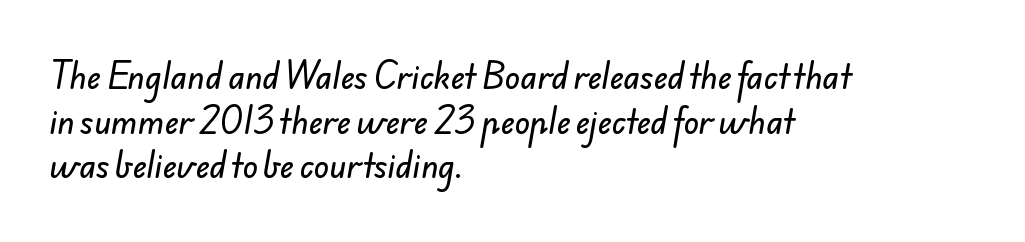
{"serif": "no", "width": "normal", "stroke_contrast": "low", "x_height": "small", "monospaced": "no", "underline": "no", "align": "left", "line_spacing": "normal", "line_spacing_ratio": 1.44, "letter_spacing": "normal", "letter_spacing_em": 0.0, "glyph_px": 31}
